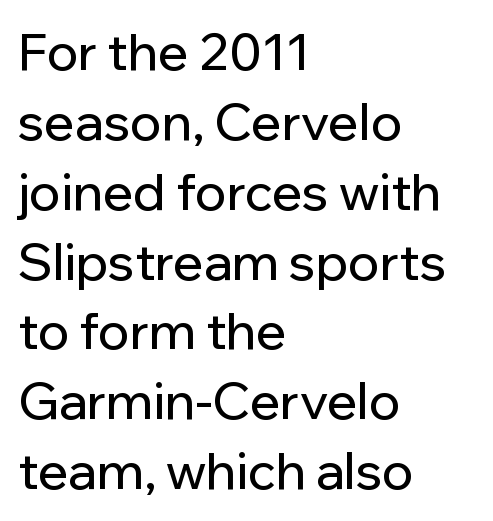
The image shows 51 px sans-serif type, upright; set left-aligned, normal line spacing (1.37x), normal letter spacing, not underlined; low stroke contrast and a medium x-height.
